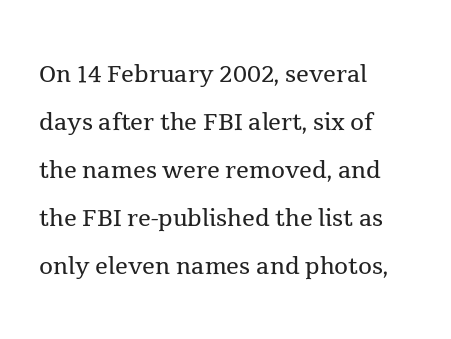
Q: Is the text bold? A: No.
Q: Is the text italic (slanted)? A: No, it is upright.
Q: Is the typeface a serif or a sans-serif typeface? A: Serif.
Q: Is the text underlined? A: No.
Q: How is the paragraph aligned? A: Left-aligned.
Q: Is the spacing between letters normal or unusually wide? A: Normal.
Q: Is the spacing between lines tight, normal or loose? A: Normal.
Q: Width (condensed, normal, or wide)? A: Normal.
Q: x-height? A: Medium.
Q: Monospaced? A: No.
